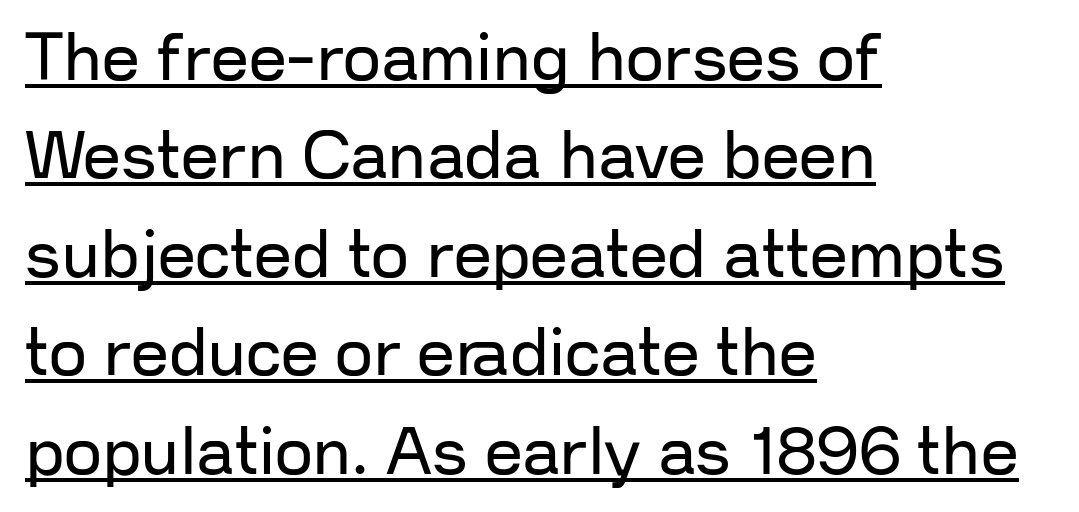
Q: Is the text bold? A: No.
Q: Is the text italic (slanted)? A: No, it is upright.
Q: Is the typeface a serif or a sans-serif typeface? A: Sans-serif.
Q: Is the text underlined? A: Yes.
Q: How is the paragraph aligned? A: Left-aligned.
Q: Is the spacing between letters normal or unusually wide? A: Normal.
Q: Is the spacing between lines tight, normal or loose? A: Normal.
Q: Width (condensed, normal, or wide)? A: Normal.
Q: Stroke contrast? A: Low.
Q: x-height? A: Medium.
Q: Monospaced? A: No.
